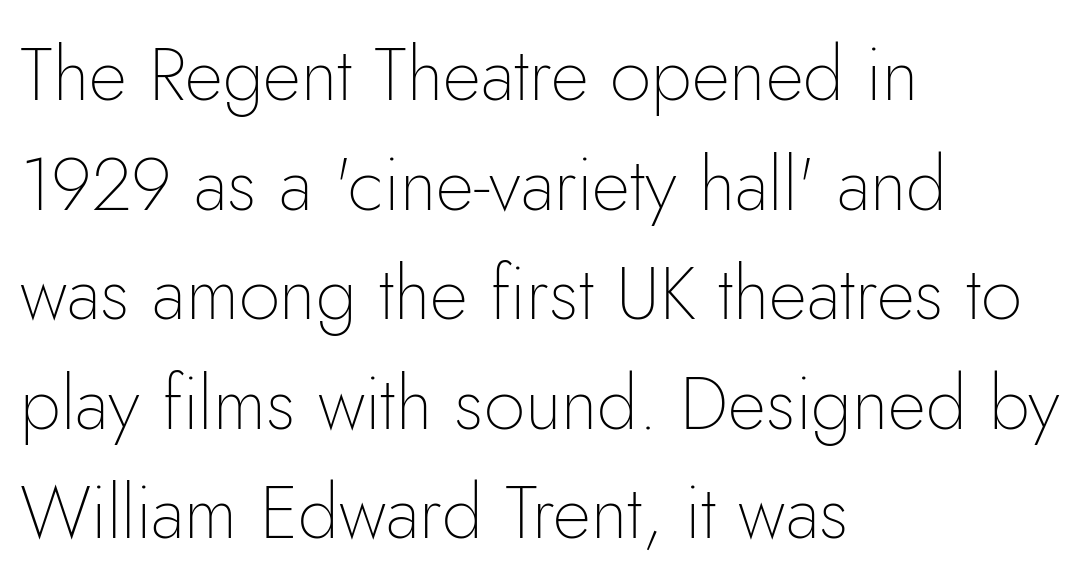
{"serif": "no", "italic": "no", "bold": "no", "weight": "thin", "width": "normal", "stroke_contrast": "low", "x_height": "small", "monospaced": "no", "underline": "no", "align": "left", "line_spacing": "normal", "line_spacing_ratio": 1.48, "letter_spacing": "normal", "letter_spacing_em": 0.0, "glyph_px": 74}
